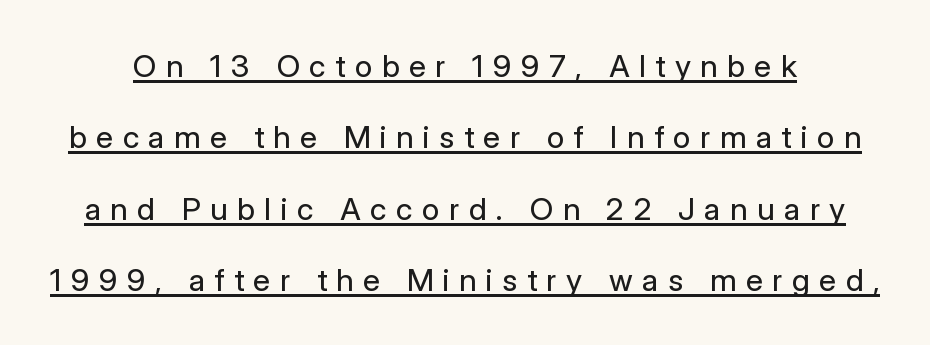
The image shows 31 px regular-weight sans-serif type, upright; set loose line spacing (2.3x), unusually wide letter spacing (+0.31 em), underlined; low stroke contrast and a medium x-height.
